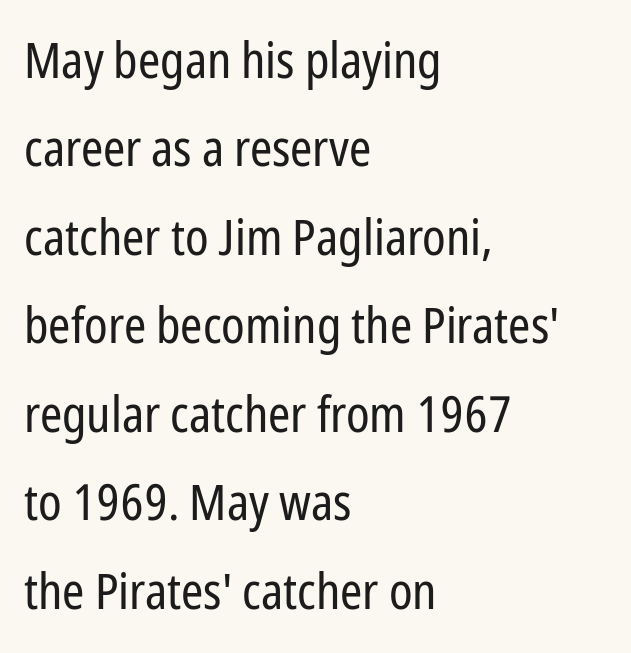
{"serif": "no", "italic": "no", "bold": "no", "weight": "regular", "width": "condensed", "stroke_contrast": "low", "x_height": "medium", "monospaced": "no", "underline": "no", "align": "left", "line_spacing_ratio": 1.77, "letter_spacing": "normal", "letter_spacing_em": 0.0, "glyph_px": 50}
